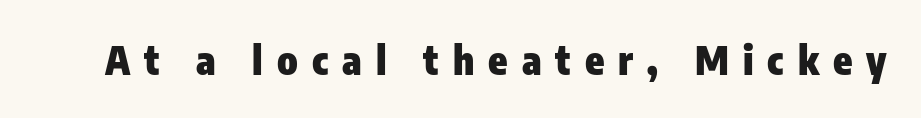
The image shows 39 px heavy, condensed sans-serif type, upright; set unusually wide letter spacing (+0.36 em), not underlined; low stroke contrast and a medium x-height.
